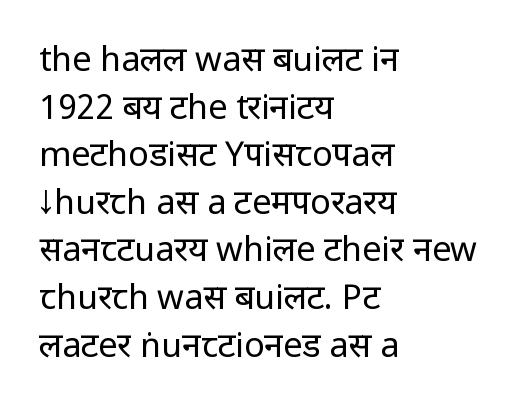
Q: Is the text bold? A: No.
Q: Is the text italic (slanted)? A: No, it is upright.
Q: Is the typeface a serif or a sans-serif typeface? A: Sans-serif.
Q: Is the text underlined? A: No.
Q: How is the paragraph aligned? A: Left-aligned.
Q: Is the spacing between letters normal or unusually wide? A: Normal.
Q: Is the spacing between lines tight, normal or loose? A: Normal.
Q: Width (condensed, normal, or wide)? A: Condensed.
Q: Stroke contrast? A: Low.
Q: x-height? A: Large.
Q: Monospaced? A: No.
